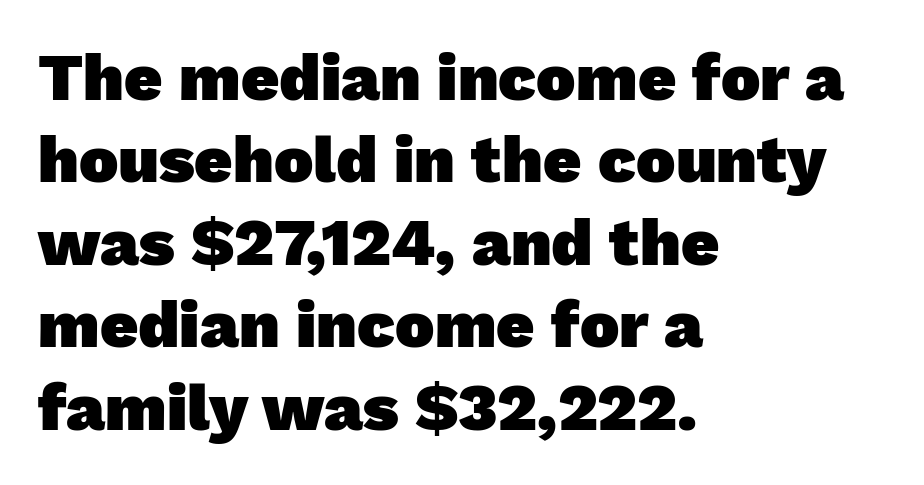
The image shows 66 px heavy sans-serif type; set left-aligned, normal line spacing (1.25x), normal letter spacing, not underlined; low stroke contrast and a medium x-height.
